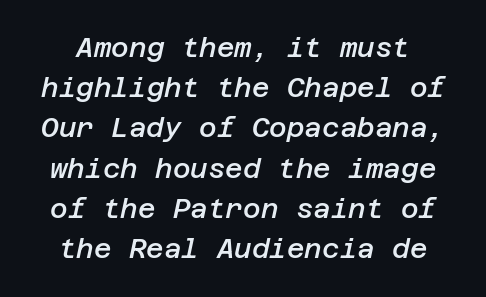
The image shows 27 px text type, italic (leaning right); set normal line spacing (1.49x), normal letter spacing, not underlined.
